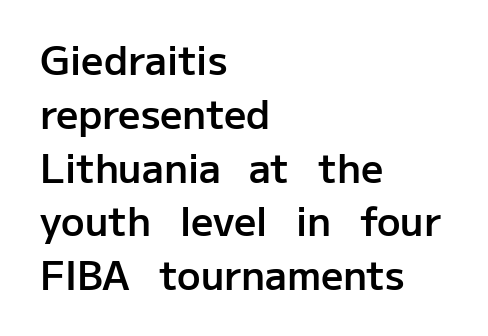
{"serif": "no", "italic": "no", "bold": "semi", "weight": "semibold", "width": "normal", "stroke_contrast": "low", "x_height": "medium", "monospaced": "no", "underline": "no", "align": "left", "line_spacing": "normal", "line_spacing_ratio": 1.38, "letter_spacing": "normal", "letter_spacing_em": 0.0, "glyph_px": 39}
